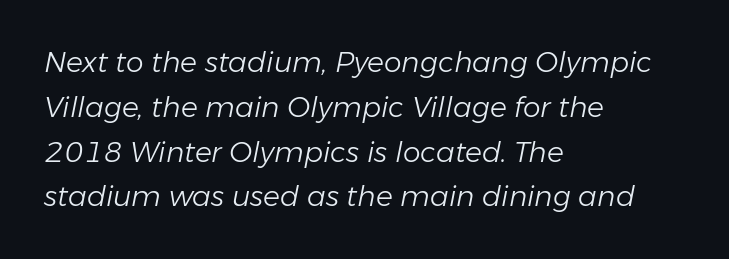
The passage shown is typed in a proportional face where columns would drift. Reading down the column, the eye jumps a familiar distance to each next line. Heaviness? Minimal to ordinary, like unemphasized prose. How are the letters spaced? Ordinarily, with no added tracking. Italic: yes, the glyphs are oblique. The passage shown is not underscored anywhere.
